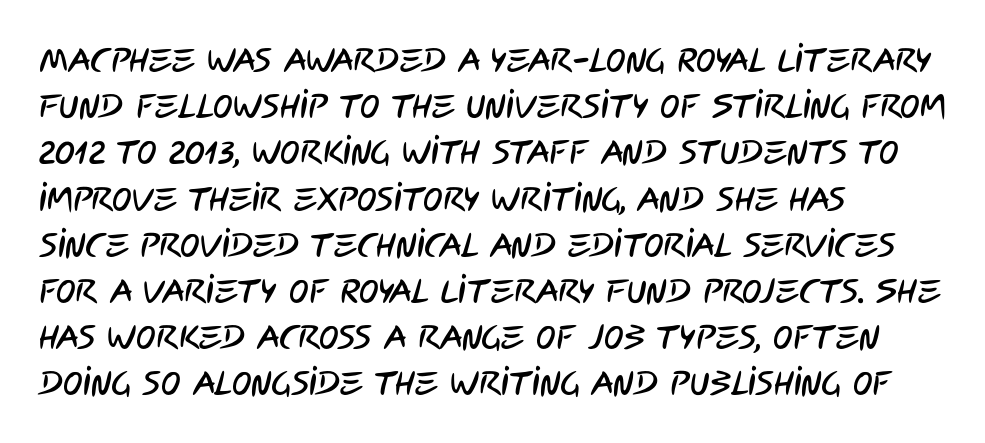
The typeface chosen for these lines omits serifs. Looks like regular typesetting: each glyph gets only the width it needs. Is the block centered? No — it sits flush against the left margin. The space between consecutive lines is moderate. The type is set solid horizontally, with unmodified tracking.
